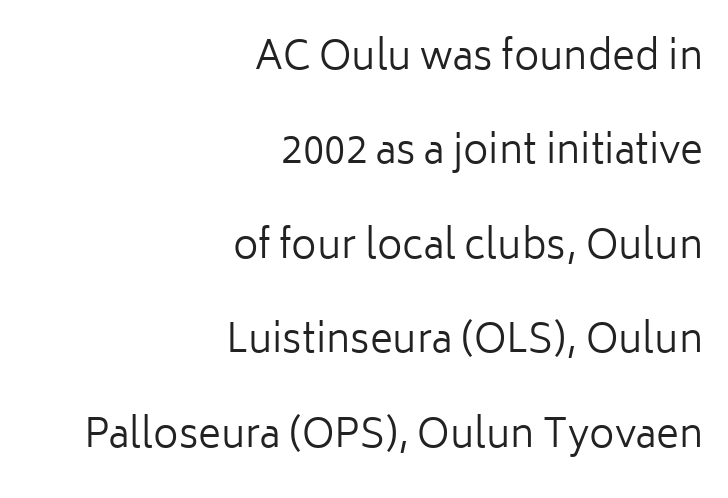
{"serif": "no", "italic": "no", "bold": "no", "weight": "regular", "width": "normal", "stroke_contrast": "low", "x_height": "medium", "monospaced": "no", "underline": "no", "align": "right", "line_spacing": "loose", "line_spacing_ratio": 2.42, "letter_spacing": "normal", "letter_spacing_em": 0.0, "glyph_px": 39}
